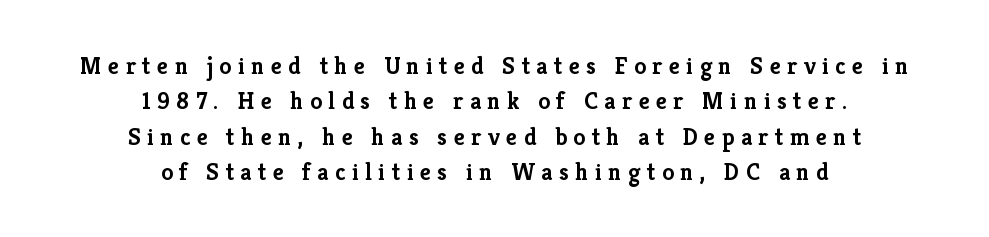
Decoration check: the copy has no underline. Caption: bold face, heavy strokes. One glance says typical: line gaps are just what's usual. The letters are spread apart with noticeably loose tracking. The lettering holds an erect, upright posture throughout.
